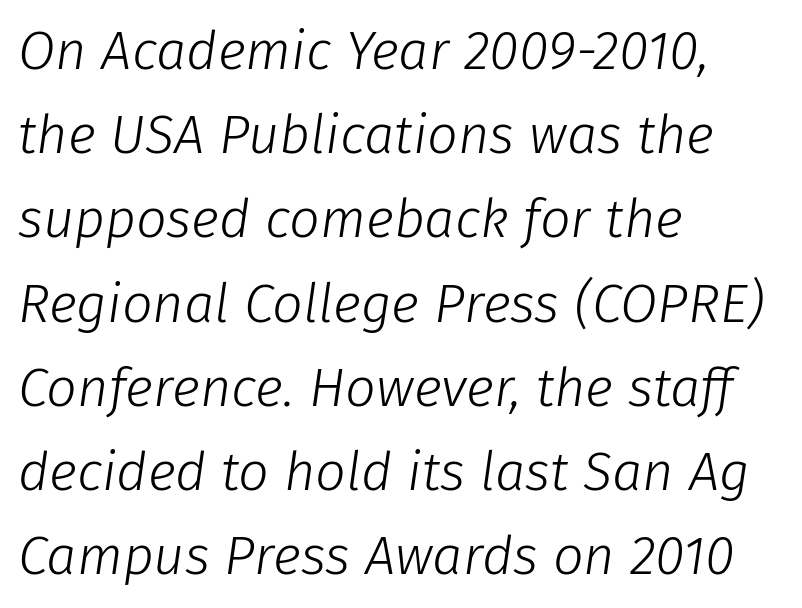
Q: Is the text bold? A: No.
Q: Is the text italic (slanted)? A: Yes, it leans right by about 8 degrees.
Q: Is the text underlined? A: No.
Q: How is the paragraph aligned? A: Left-aligned.
Q: Is the spacing between letters normal or unusually wide? A: Normal.
Q: Is the spacing between lines tight, normal or loose? A: Normal.
Q: Width (condensed, normal, or wide)? A: Normal.
Q: Stroke contrast? A: Low.
Q: x-height? A: Medium.
Q: Monospaced? A: No.
